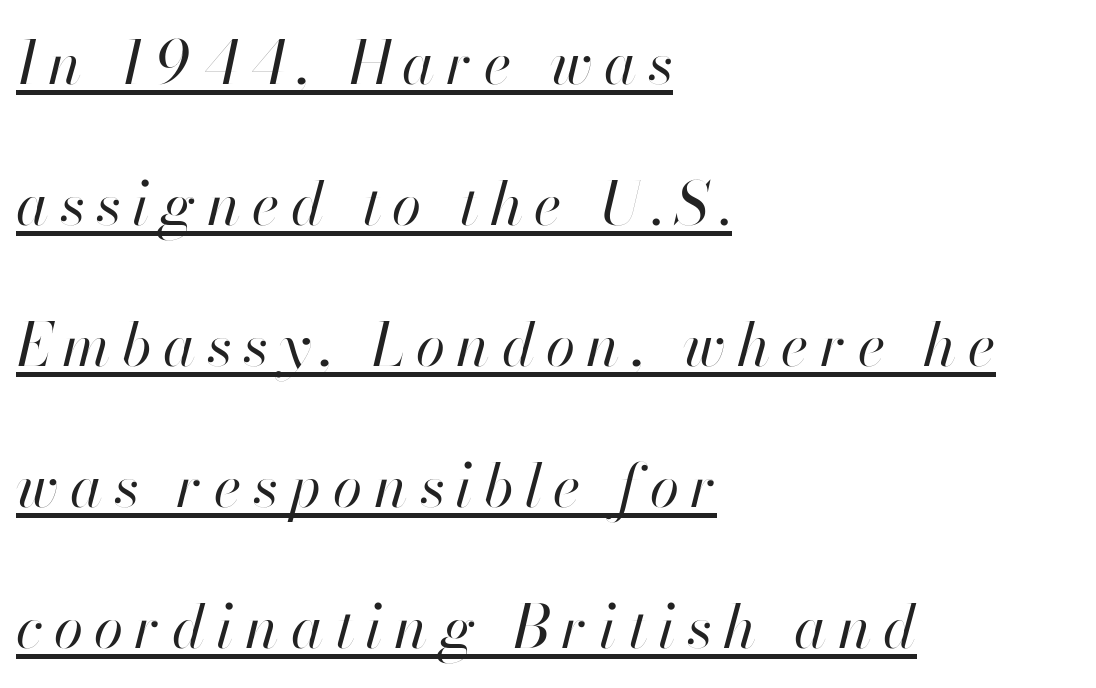
Q: Is the text bold? A: No.
Q: Is the text italic (slanted)? A: Yes, it leans right by about 13 degrees.
Q: Is the text underlined? A: Yes.
Q: How is the paragraph aligned? A: Left-aligned.
Q: Is the spacing between lines tight, normal or loose? A: Loose.
Q: Width (condensed, normal, or wide)? A: Normal.
Q: Stroke contrast? A: High.
Q: x-height? A: Small.
Q: Monospaced? A: No.
